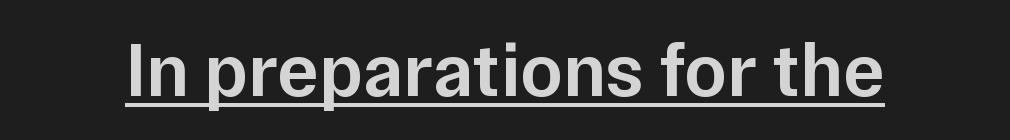
The image shows 77 px semibold sans-serif type, upright; set normal letter spacing, underlined; low stroke contrast and a medium x-height.
